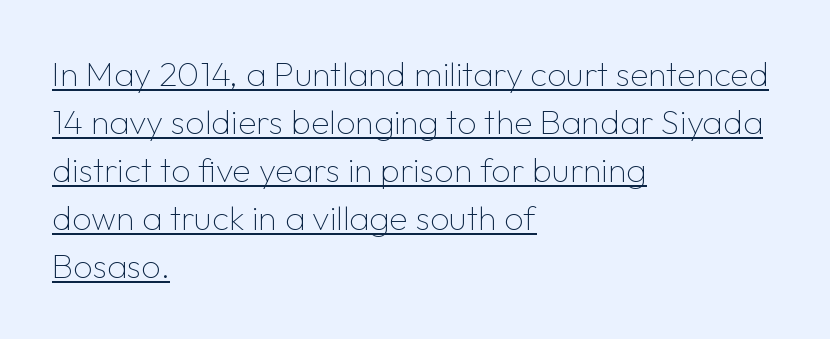
The image shows 34 px thin sans-serif type, upright; set left-aligned, normal line spacing (1.41x), normal letter spacing, underlined; low stroke contrast and a medium x-height.
